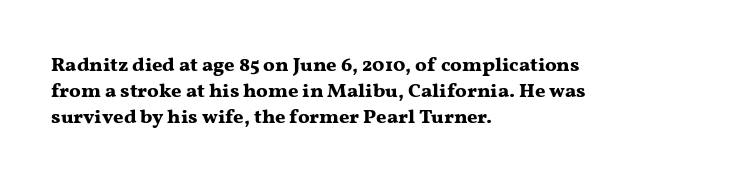
{"italic": "no", "bold": "yes", "underline": "no", "align": "left", "line_spacing": "normal", "line_spacing_ratio": 1.31, "letter_spacing": "normal", "letter_spacing_em": 0.0, "glyph_px": 20}
